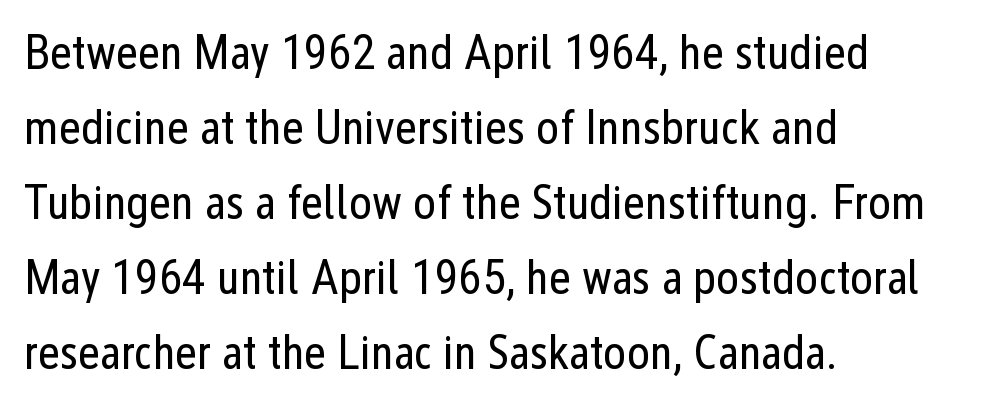
The image shows 48 px regular-weight, condensed sans-serif type, upright; set left-aligned, normal line spacing (1.56x), normal letter spacing, not underlined; low stroke contrast and a medium x-height.
